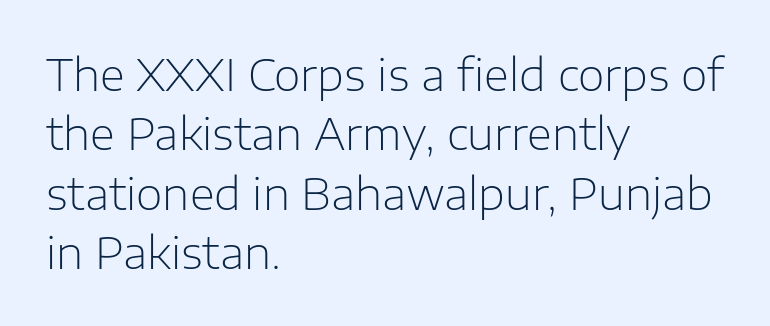
Q: Is the text bold? A: No.
Q: Is the text italic (slanted)? A: No, it is upright.
Q: Is the typeface a serif or a sans-serif typeface? A: Sans-serif.
Q: Is the text underlined? A: No.
Q: How is the paragraph aligned? A: Left-aligned.
Q: Is the spacing between letters normal or unusually wide? A: Normal.
Q: Is the spacing between lines tight, normal or loose? A: Normal.
Q: Width (condensed, normal, or wide)? A: Normal.
Q: Stroke contrast? A: Low.
Q: x-height? A: Medium.
Q: Monospaced? A: No.
